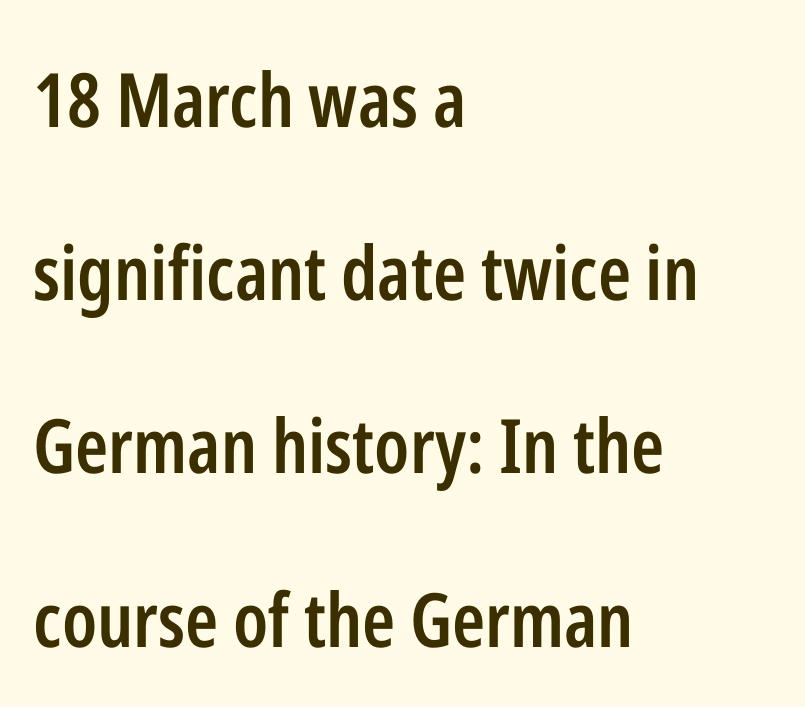
Q: Is the text bold? A: Semi-bold.
Q: Is the text italic (slanted)? A: No, it is upright.
Q: Is the typeface a serif or a sans-serif typeface? A: Sans-serif.
Q: Is the text underlined? A: No.
Q: How is the paragraph aligned? A: Left-aligned.
Q: Is the spacing between letters normal or unusually wide? A: Normal.
Q: Is the spacing between lines tight, normal or loose? A: Loose.
Q: Width (condensed, normal, or wide)? A: Condensed.
Q: Stroke contrast? A: Low.
Q: x-height? A: Medium.
Q: Monospaced? A: No.
